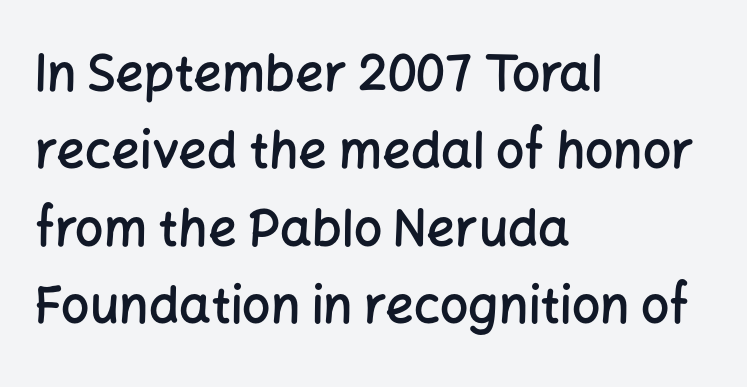
Just letters on the line, the space beneath them empty. You could not count columns in this text — the font is proportionally spaced. Each line starts at the same left margin while the right side varies. Examine the stroke ends and you'll find no serifs. Nobody touched the tracking dial on this one. Style check: upright.
